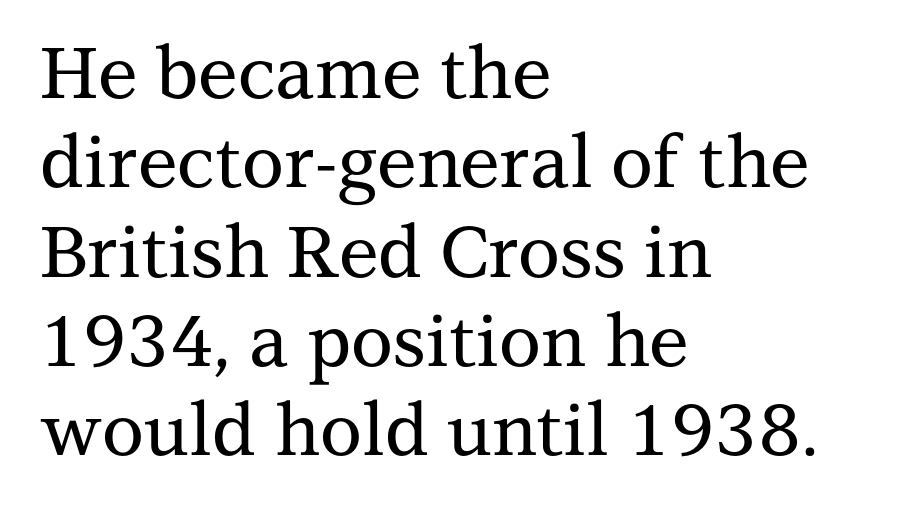
{"serif": "yes", "italic": "no", "width": "normal", "stroke_contrast": "medium", "x_height": "medium", "monospaced": "no", "underline": "no", "align": "left", "line_spacing_ratio": 1.24, "letter_spacing": "normal", "letter_spacing_em": 0.0, "glyph_px": 72}
